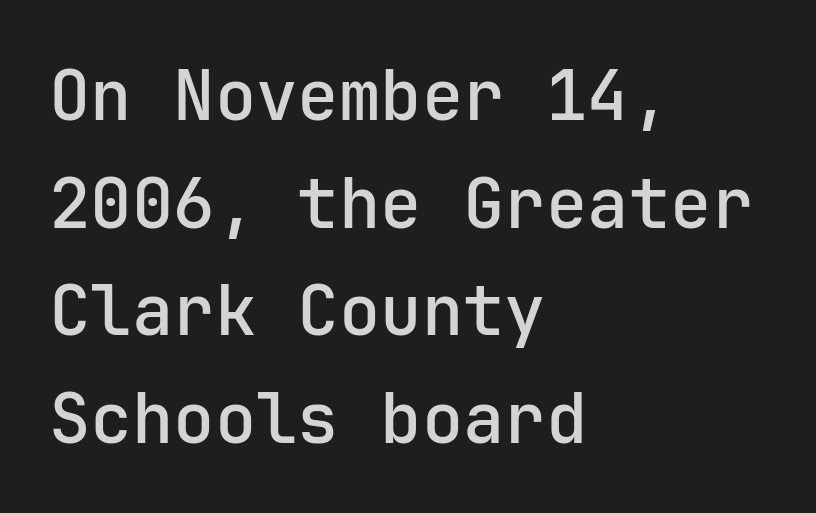
Q: Is the text bold? A: Semi-bold.
Q: Is the text italic (slanted)? A: No, it is upright.
Q: Is the typeface a serif or a sans-serif typeface? A: Sans-serif.
Q: Is the text underlined? A: No.
Q: How is the paragraph aligned? A: Left-aligned.
Q: Is the spacing between letters normal or unusually wide? A: Normal.
Q: Is the spacing between lines tight, normal or loose? A: Normal.
Q: Width (condensed, normal, or wide)? A: Normal.
Q: Stroke contrast? A: Low.
Q: x-height? A: Medium.
